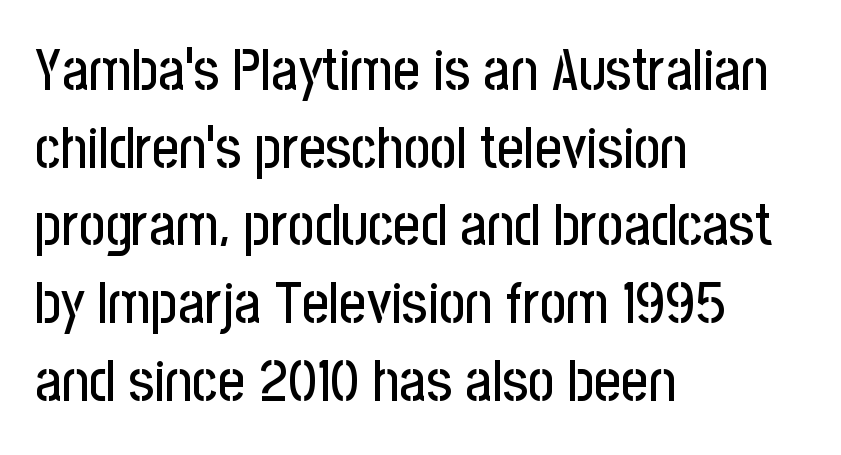
Q: Is the text italic (slanted)? A: No, it is upright.
Q: Is the typeface a serif or a sans-serif typeface? A: Sans-serif.
Q: Is the text underlined? A: No.
Q: How is the paragraph aligned? A: Left-aligned.
Q: Is the spacing between letters normal or unusually wide? A: Normal.
Q: Is the spacing between lines tight, normal or loose? A: Normal.
Q: Width (condensed, normal, or wide)? A: Condensed.
Q: Stroke contrast? A: Low.
Q: x-height? A: Medium.
Q: Monospaced? A: No.
